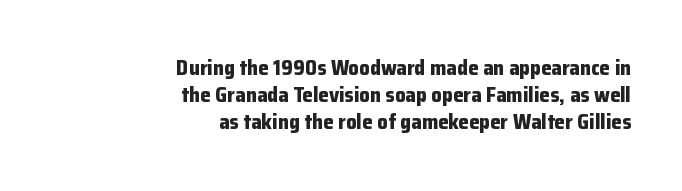
Q: Is the text bold? A: Yes.
Q: Is the text italic (slanted)? A: No, it is upright.
Q: Is the text underlined? A: No.
Q: How is the paragraph aligned? A: Right-aligned.
Q: Is the spacing between letters normal or unusually wide? A: Normal.
Q: Is the spacing between lines tight, normal or loose? A: Normal.
